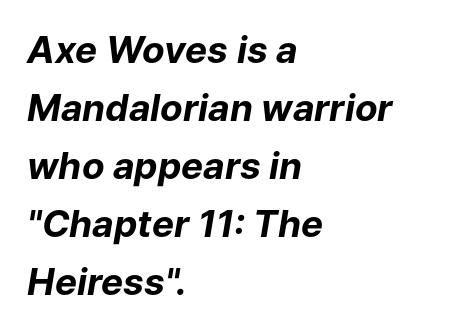
{"italic": "yes", "lean": "right", "slant_degrees": 9, "bold": "yes", "weight": "bold", "width": "normal", "stroke_contrast": "low", "x_height": "medium", "monospaced": "no", "underline": "no", "align": "left", "line_spacing": "normal", "line_spacing_ratio": 1.57, "letter_spacing": "normal", "letter_spacing_em": 0.0, "glyph_px": 37}
